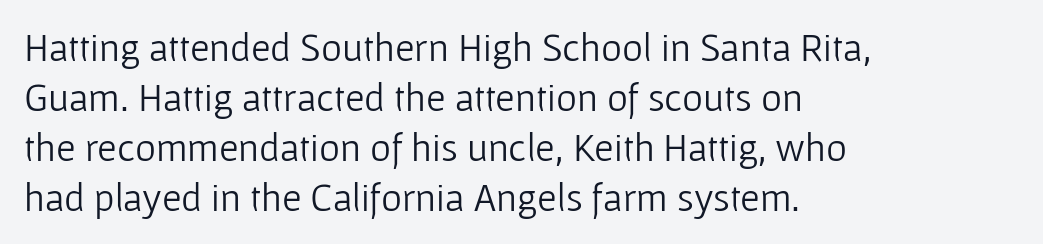
Q: Is the text bold? A: No.
Q: Is the text italic (slanted)? A: No, it is upright.
Q: Is the typeface a serif or a sans-serif typeface? A: Sans-serif.
Q: Is the text underlined? A: No.
Q: How is the paragraph aligned? A: Left-aligned.
Q: Is the spacing between letters normal or unusually wide? A: Normal.
Q: Is the spacing between lines tight, normal or loose? A: Normal.
Q: Width (condensed, normal, or wide)? A: Normal.
Q: Stroke contrast? A: Low.
Q: x-height? A: Medium.
Q: Monospaced? A: No.
